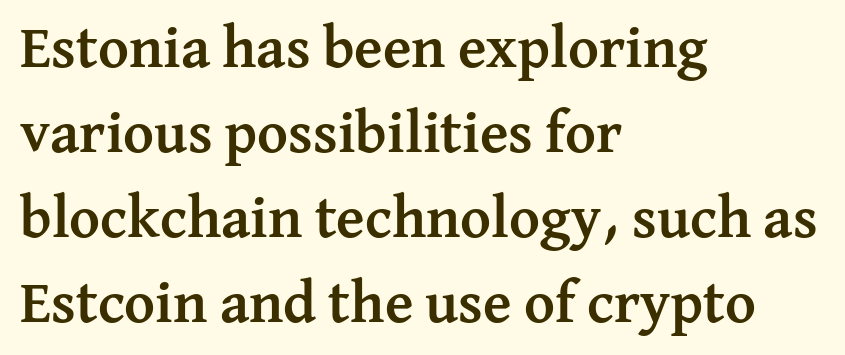
{"serif": "yes", "italic": "no", "bold": "yes", "weight": "semibold", "width": "normal", "stroke_contrast": "medium", "x_height": "medium", "monospaced": "no", "underline": "no", "align": "left", "line_spacing": "normal", "line_spacing_ratio": 1.44, "letter_spacing": "normal", "letter_spacing_em": 0.0, "glyph_px": 59}
